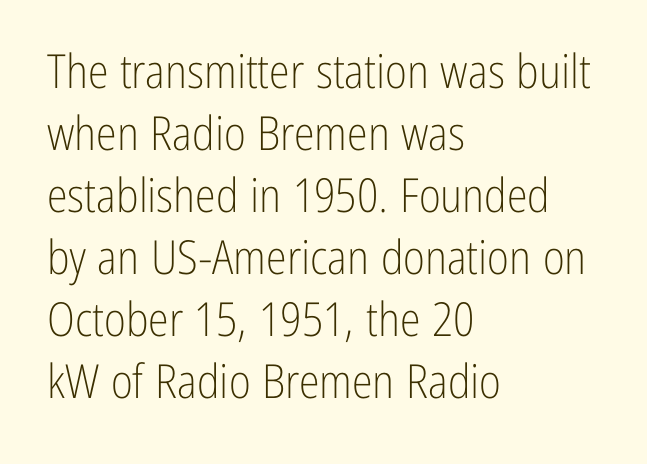
{"serif": "no", "italic": "no", "bold": "no", "weight": "light", "width": "condensed", "stroke_contrast": "low", "x_height": "medium", "monospaced": "no", "underline": "no", "align": "left", "line_spacing": "normal", "line_spacing_ratio": 1.32, "letter_spacing": "normal", "letter_spacing_em": 0.0, "glyph_px": 47}
